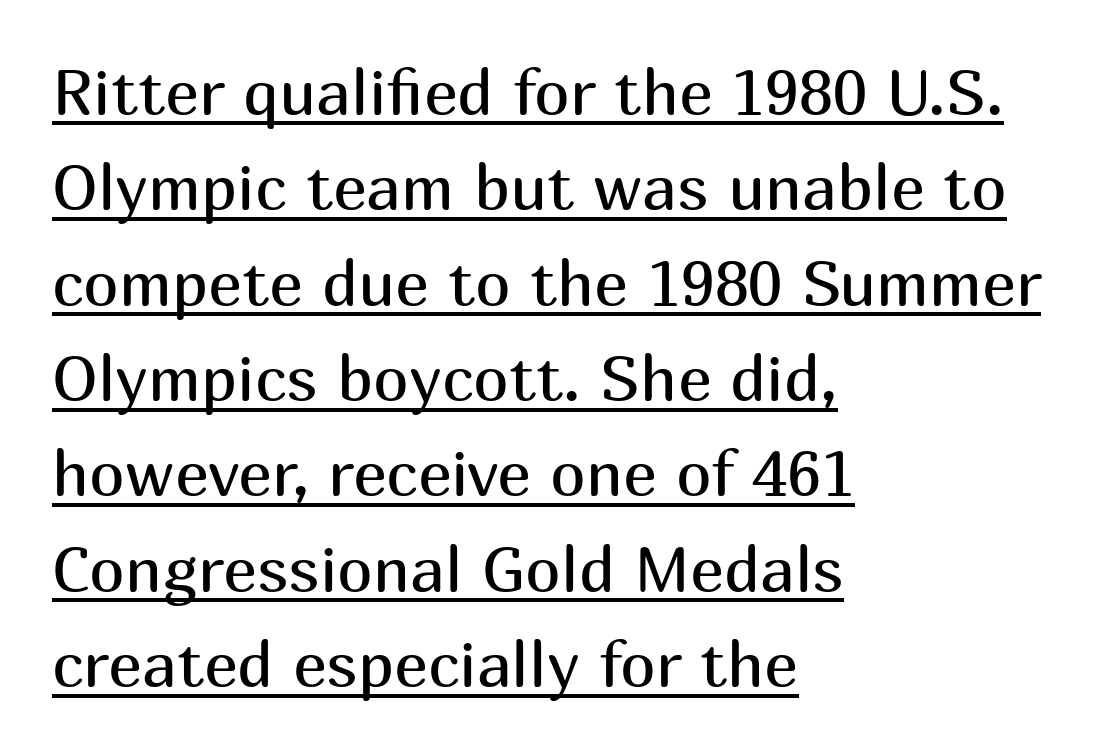
A classic flush-left, rag-right setting is used for this passage. This is roman type, the default non-slanted kind. Do the characters align in a grid? No, the font is proportional. The weight tops out at a normal text grade. Glance below the letters and you will spot a drawn line.
